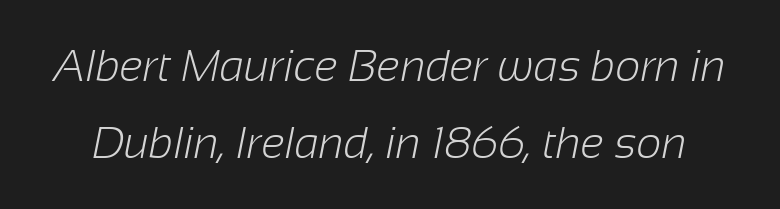
You could not count columns in this text — the font is proportionally spaced. Honestly, there is no underline to notice here at all. This sample uses a sans-serif face. Compared with typical body copy, the letter spacing here is the same. Stroke thickness stays within the range of a standard reading face or lighter.
